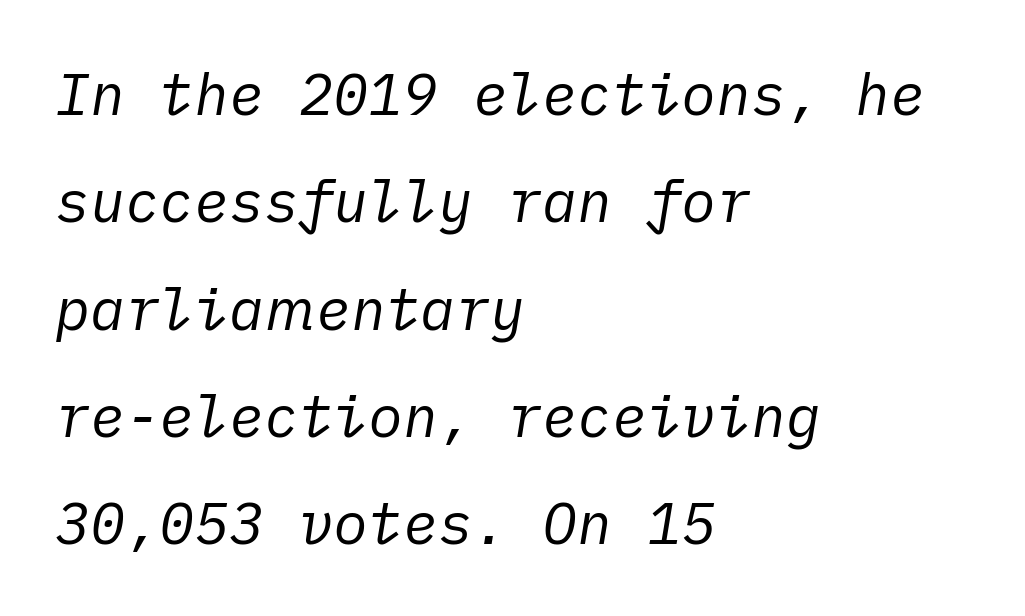
{"italic": "yes", "lean": "right", "slant_degrees": 10, "bold": "no", "weight": "regular", "width": "normal", "stroke_contrast": "low", "x_height": "medium", "underline": "no", "align": "left", "line_spacing_ratio": 1.85, "letter_spacing": "normal", "letter_spacing_em": 0.0, "glyph_px": 58}
